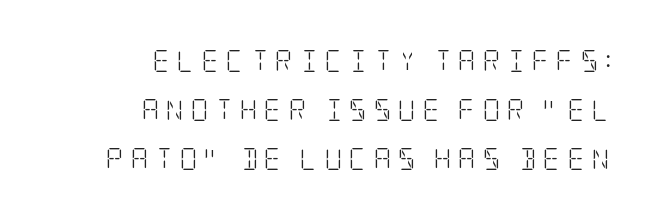
The image shows 22 px text type, upright; set right-aligned, loose line spacing (2.23x), unusually wide letter spacing (+0.3 em), not underlined.
